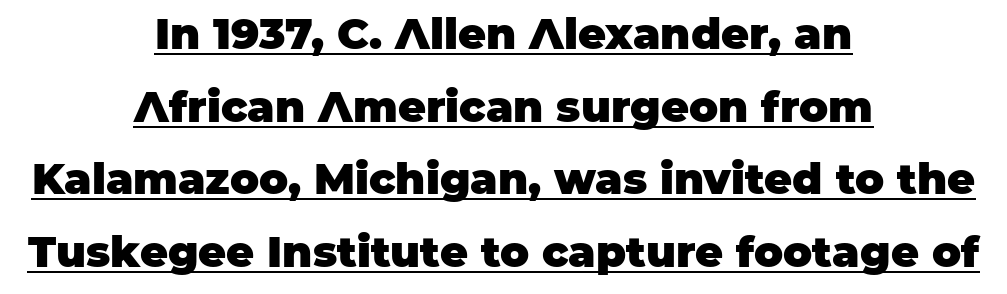
The image shows 43 px heavy sans-serif type, upright; set centered, normal line spacing (1.69x), normal letter spacing, underlined; low stroke contrast and a large x-height.
